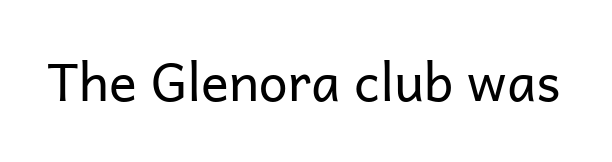
{"serif": "no", "italic": "no", "bold": "no", "weight": "regular", "width": "normal", "stroke_contrast": "low", "x_height": "medium", "monospaced": "no", "underline": "no", "letter_spacing": "normal", "letter_spacing_em": 0.0, "glyph_px": 52}
